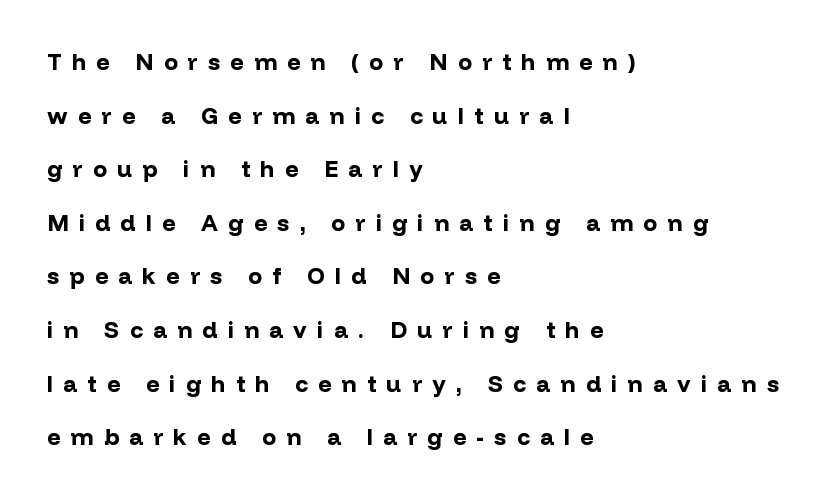
{"italic": "no", "bold": "yes", "underline": "no", "align": "left", "line_spacing": "loose", "line_spacing_ratio": 2.33, "letter_spacing": "wide", "letter_spacing_em": 0.45, "glyph_px": 23}
